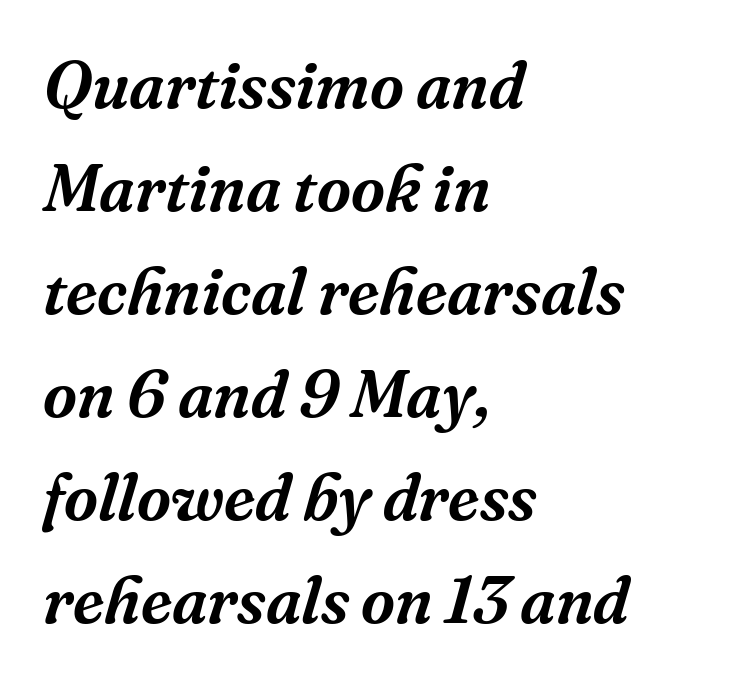
{"serif": "yes", "italic": "yes", "lean": "right", "slant_degrees": 16, "width": "normal", "stroke_contrast": "medium", "x_height": "medium", "monospaced": "no", "underline": "no", "align": "left", "line_spacing": "normal", "line_spacing_ratio": 1.56, "letter_spacing": "normal", "letter_spacing_em": 0.0, "glyph_px": 66}
